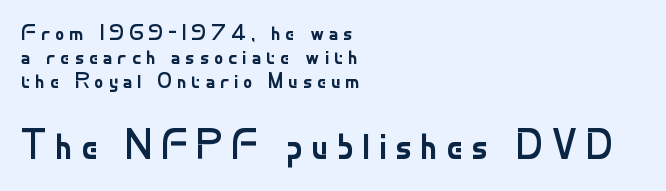
The image shows 41 px regular-weight sans-serif type, upright; set left-aligned, tight line spacing (1.05x), unusually wide letter spacing (+0.2 em), not underlined; the second (bottom) block is 1.78x larger; low stroke contrast and a small x-height.
